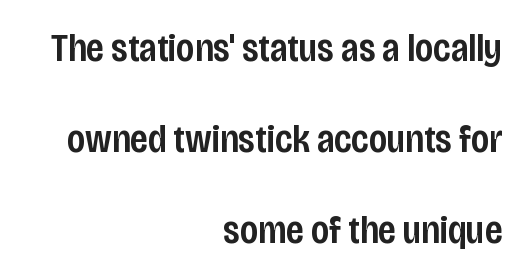
The image shows 38 px semibold, condensed sans-serif type, upright; set right-aligned, loose line spacing (2.39x), normal letter spacing, not underlined; low stroke contrast and a large x-height.
